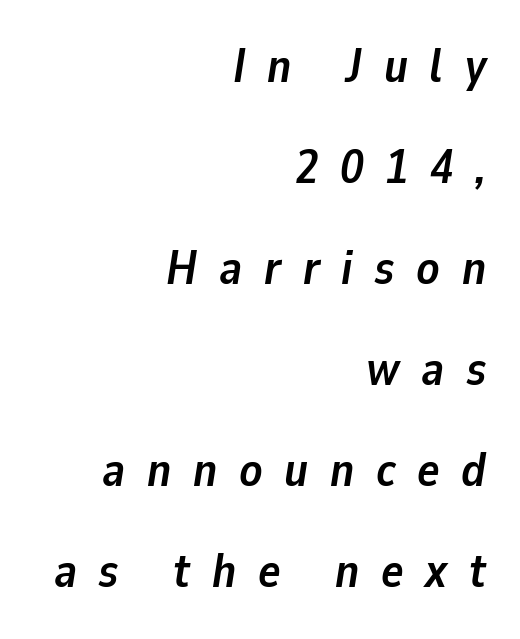
{"italic": "yes", "lean": "right", "slant_degrees": 9, "bold": "yes", "weight": "semibold", "width": "normal", "stroke_contrast": "low", "x_height": "medium", "monospaced": "no", "underline": "no", "align": "right", "line_spacing": "loose", "line_spacing_ratio": 2.15, "letter_spacing": "wide", "letter_spacing_em": 0.46, "glyph_px": 47}
